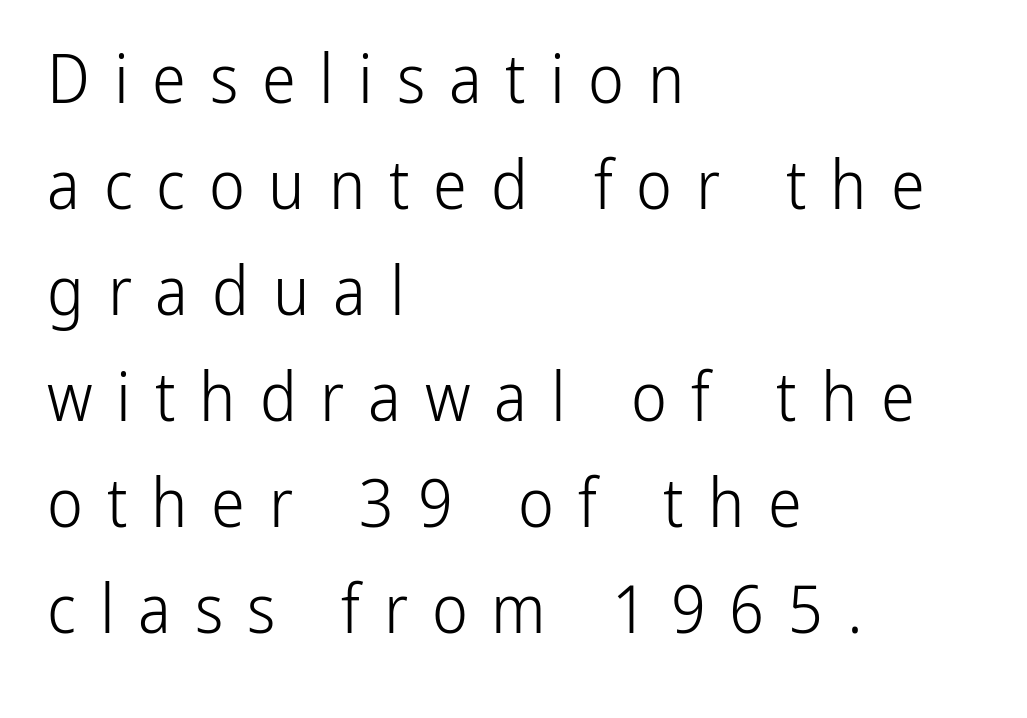
{"serif": "no", "italic": "no", "bold": "no", "weight": "light", "width": "condensed", "stroke_contrast": "low", "x_height": "medium", "monospaced": "no", "underline": "no", "align": "left", "line_spacing": "normal", "line_spacing_ratio": 1.56, "letter_spacing": "wide", "letter_spacing_em": 0.35, "glyph_px": 68}
